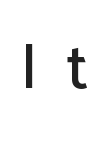
The image shows 63 px sans-serif type, upright; set unusually wide letter spacing (+0.46 em), not underlined; low stroke contrast and a medium x-height.
